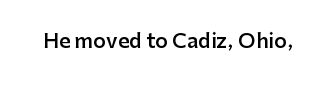
The image shows 20 px text type, upright; set normal letter spacing, not underlined.
